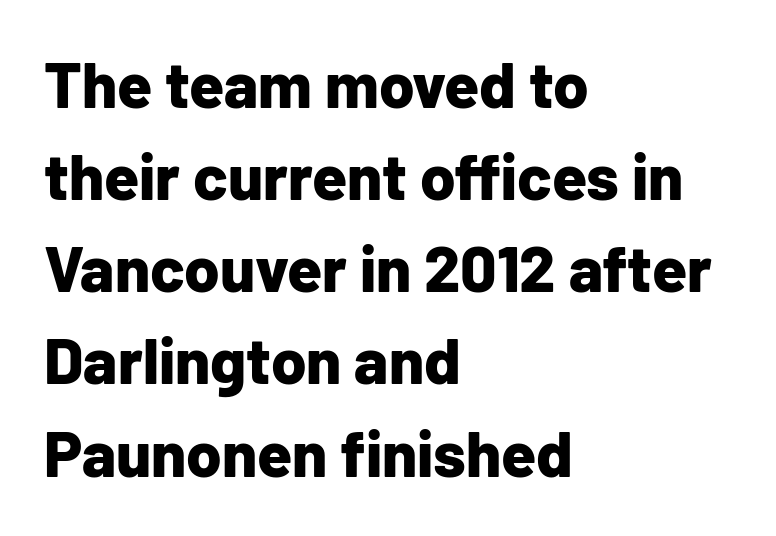
{"serif": "no", "italic": "no", "bold": "yes", "weight": "bold", "width": "normal", "stroke_contrast": "low", "x_height": "medium", "monospaced": "no", "underline": "no", "align": "left", "line_spacing": "normal", "line_spacing_ratio": 1.44, "letter_spacing": "normal", "letter_spacing_em": 0.0, "glyph_px": 64}
